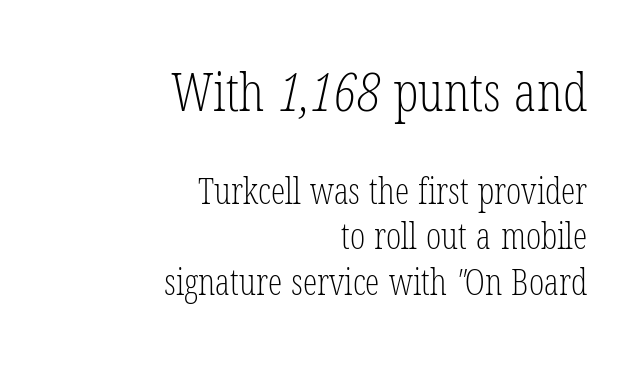
Q: Is the text bold? A: No.
Q: Is the typeface a serif or a sans-serif typeface? A: Serif.
Q: Is the text underlined? A: No.
Q: How is the paragraph aligned? A: Right-aligned.
Q: Is the spacing between letters normal or unusually wide? A: Normal.
Q: Is the spacing between lines tight, normal or loose? A: Normal.
Q: Which block of text is set in a larger size, the first (top) or the second (bottom)? A: The first (top) one.
Q: Width (condensed, normal, or wide)? A: Condensed.
Q: Stroke contrast? A: Low.
Q: x-height? A: Medium.
Q: Monospaced? A: No.
